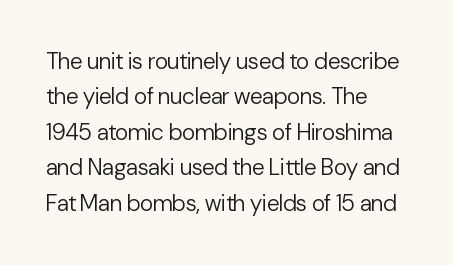
The face looks like a standard text weight, possibly lighter. Vertical strokes here are truly vertical. These lines keep a tight, regular rhythm from letter to letter. Leading matches the norm, producing a regular column. Left-aligned paragraph, ragged on the right. The space directly below the letters is spotless.
